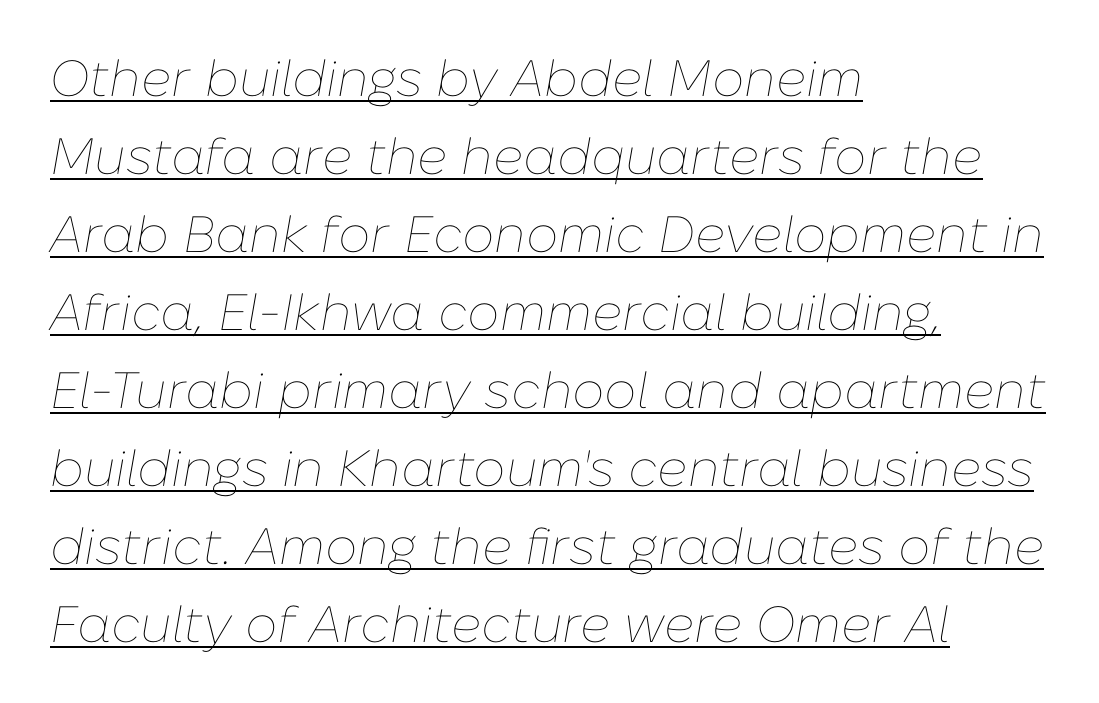
Where is the straight margin? On the left. A typesetter would call this proportional, since set widths differ per character. Here the glyphs are tracked normally, forming tight word shapes. The axis of the letterforms is tilted away from vertical.
